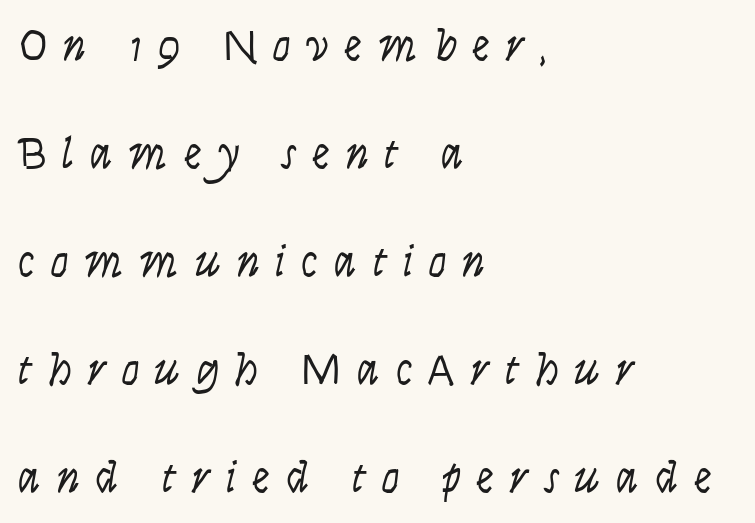
The image shows 45 px light, condensed sans-serif type; set left-aligned, loose line spacing (2.4x), unusually wide letter spacing (+0.35 em), not underlined; low stroke contrast and a large x-height.
